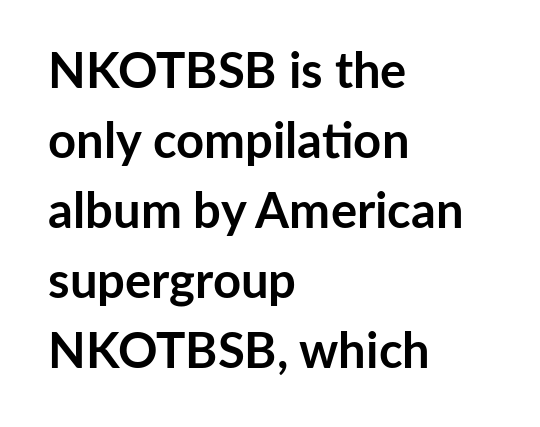
The image shows 49 px semibold sans-serif type, upright; set left-aligned, normal line spacing (1.43x), normal letter spacing, not underlined; low stroke contrast and a medium x-height.
